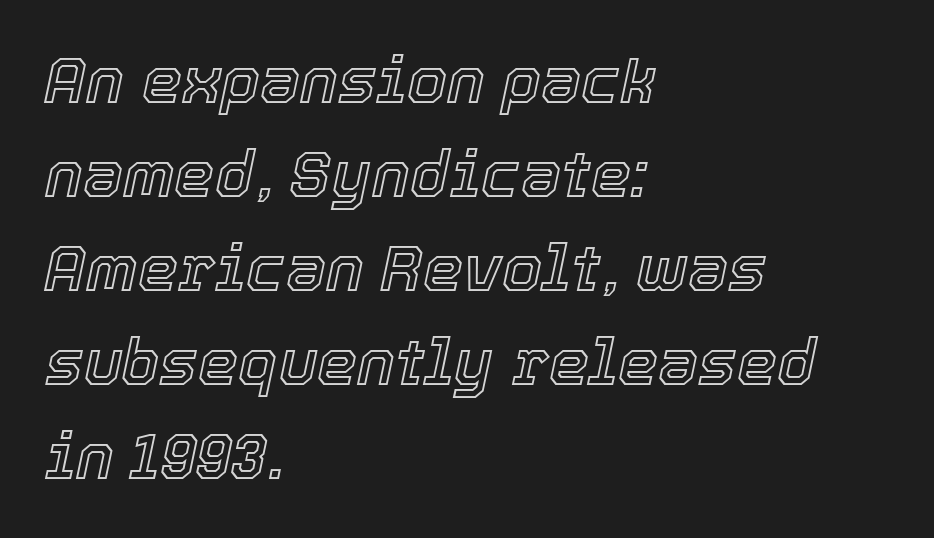
{"italic": "yes", "lean": "right", "slant_degrees": 12, "width": "normal", "x_height": "medium", "monospaced": "no", "underline": "no", "align": "left", "line_spacing": "normal", "line_spacing_ratio": 1.47, "letter_spacing": "normal", "letter_spacing_em": 0.0, "glyph_px": 64}
